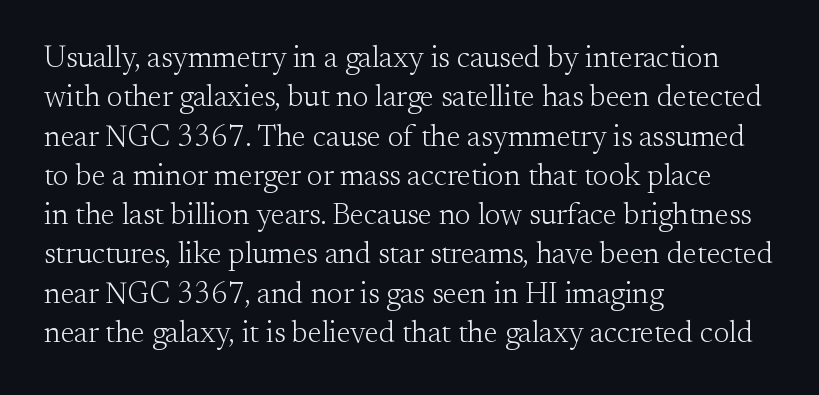
Style check: upright. Line spacing here is normal. Between one letter and the next there's only the usual sliver of space. Quick note: underline off. Letters have the restrained weight of plain body copy at most.
